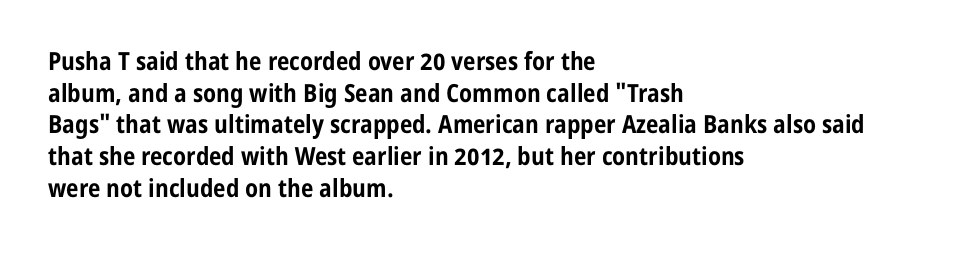
Short and long lines alike share a common starting point at left. The vertical gap from one line to the next is medium. Does the lettering tilt? It doesn't — this is upright. Underline: absent. The tracking reads as untouched default to a designer's eye. Chunky letters — that's bold for sure.
